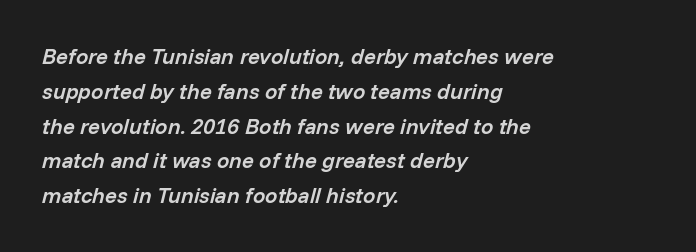
The image shows 22 px text type, italic (leaning right); set left-aligned, normal line spacing (1.58x), normal letter spacing, not underlined.
